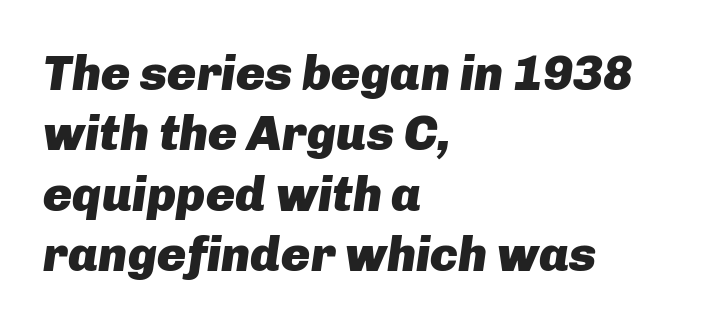
Q: Is the text bold? A: Yes.
Q: Is the text italic (slanted)? A: Yes, it leans right by about 8 degrees.
Q: Is the text underlined? A: No.
Q: How is the paragraph aligned? A: Left-aligned.
Q: Is the spacing between letters normal or unusually wide? A: Normal.
Q: Width (condensed, normal, or wide)? A: Normal.
Q: Stroke contrast? A: Low.
Q: x-height? A: Medium.
Q: Monospaced? A: No.
